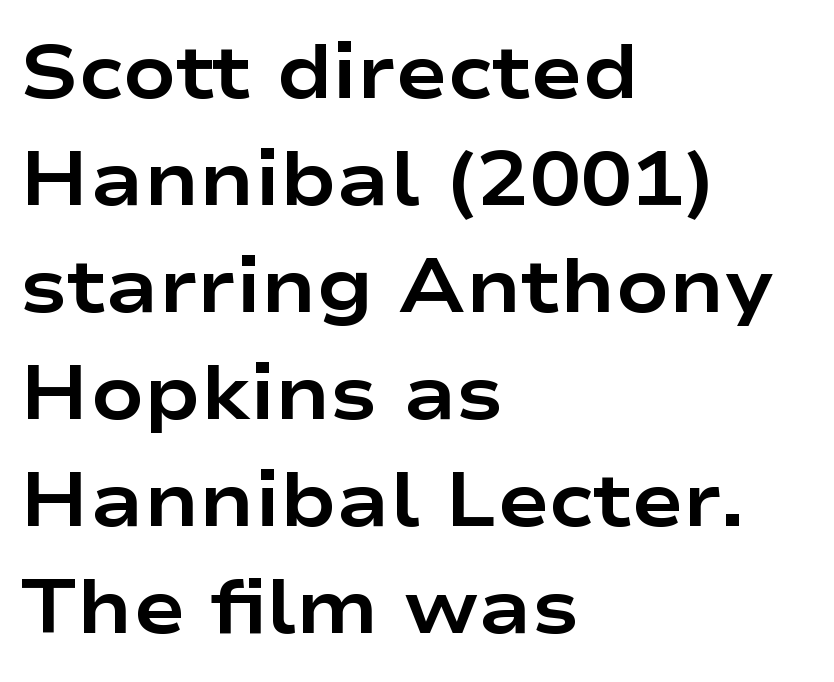
The image shows 77 px bold, wide sans-serif type, upright; set left-aligned, normal line spacing (1.39x), normal letter spacing, not underlined; low stroke contrast and a medium x-height.
